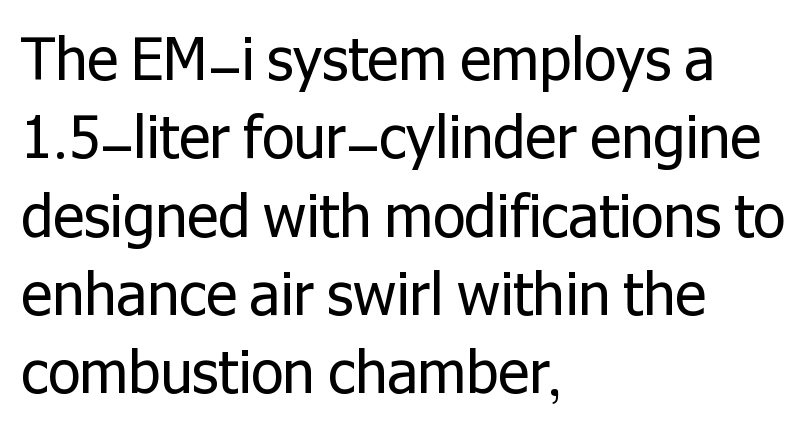
The image shows 58 px regular-weight sans-serif type, upright; set left-aligned, normal line spacing (1.35x), normal letter spacing, not underlined; low stroke contrast and a medium x-height.
